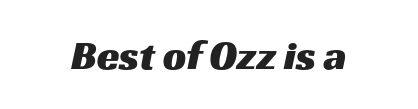
The image shows 41 px wide sans-serif type; set normal letter spacing, not underlined; medium stroke contrast and a medium x-height.
